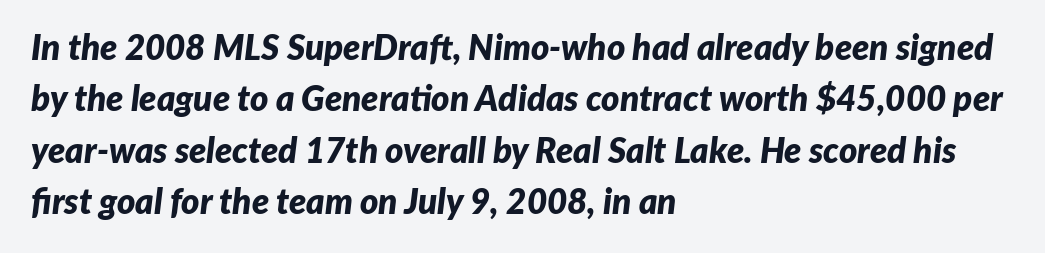
{"italic": "yes", "lean": "right", "slant_degrees": 7, "bold": "yes", "weight": "bold", "width": "normal", "stroke_contrast": "low", "x_height": "medium", "monospaced": "no", "underline": "no", "align": "left", "line_spacing": "normal", "line_spacing_ratio": 1.47, "letter_spacing": "normal", "letter_spacing_em": 0.0, "glyph_px": 35}
